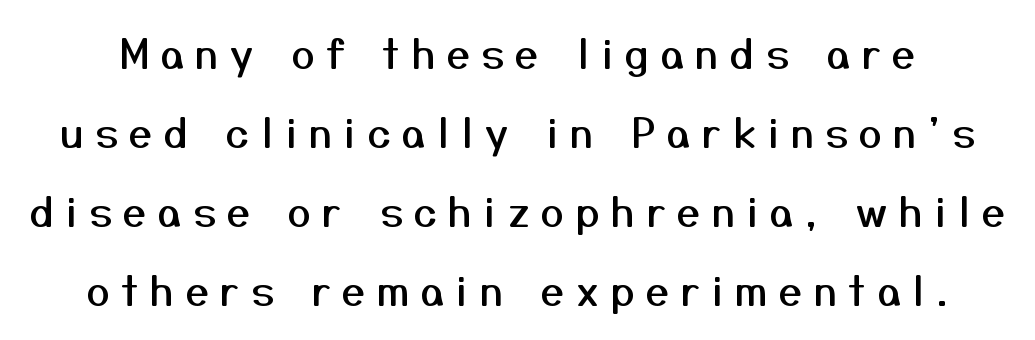
Q: Is the text italic (slanted)? A: No, it is upright.
Q: Is the typeface a serif or a sans-serif typeface? A: Sans-serif.
Q: Is the text underlined? A: No.
Q: Is the spacing between letters normal or unusually wide? A: Unusually wide.
Q: Is the spacing between lines tight, normal or loose? A: Loose.
Q: Width (condensed, normal, or wide)? A: Normal.
Q: Stroke contrast? A: Medium.
Q: x-height? A: Medium.
Q: Monospaced? A: No.
